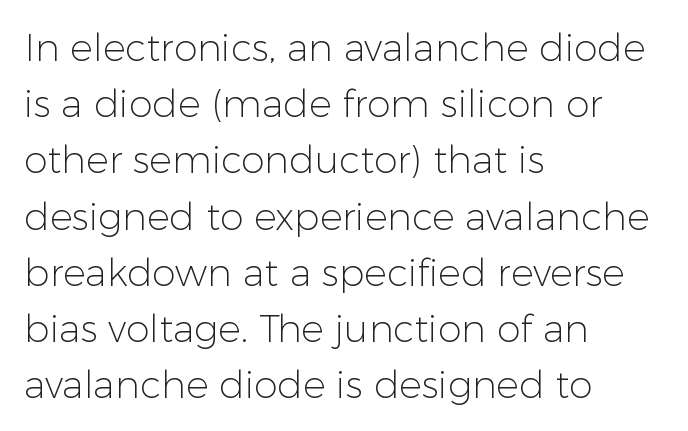
Q: Is the text bold? A: No.
Q: Is the text italic (slanted)? A: No, it is upright.
Q: Is the typeface a serif or a sans-serif typeface? A: Sans-serif.
Q: Is the text underlined? A: No.
Q: How is the paragraph aligned? A: Left-aligned.
Q: Is the spacing between letters normal or unusually wide? A: Normal.
Q: Is the spacing between lines tight, normal or loose? A: Normal.
Q: Width (condensed, normal, or wide)? A: Normal.
Q: Stroke contrast? A: Low.
Q: x-height? A: Medium.
Q: Monospaced? A: No.
